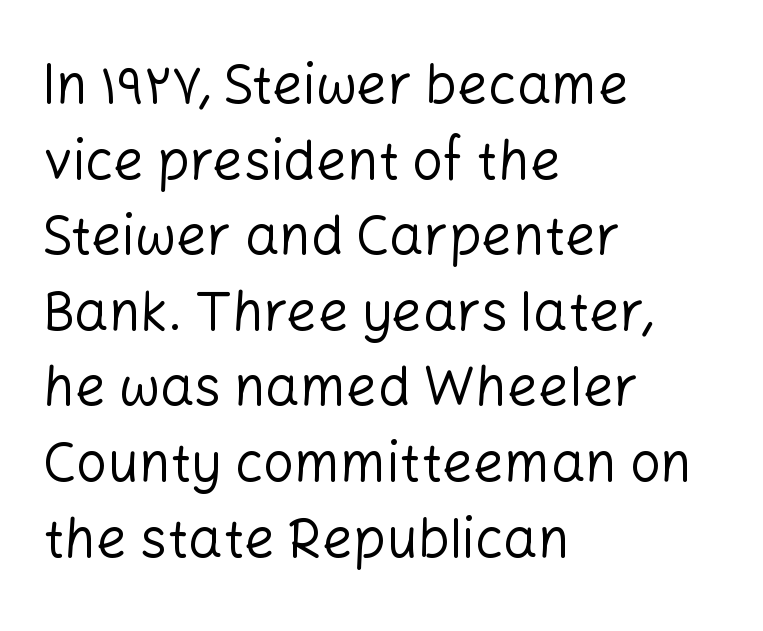
Q: Is the text bold? A: No.
Q: Is the text italic (slanted)? A: No, it is upright.
Q: Is the typeface a serif or a sans-serif typeface? A: Sans-serif.
Q: Is the text underlined? A: No.
Q: How is the paragraph aligned? A: Left-aligned.
Q: Is the spacing between letters normal or unusually wide? A: Normal.
Q: Is the spacing between lines tight, normal or loose? A: Normal.
Q: Width (condensed, normal, or wide)? A: Normal.
Q: Stroke contrast? A: Low.
Q: x-height? A: Medium.
Q: Monospaced? A: No.
